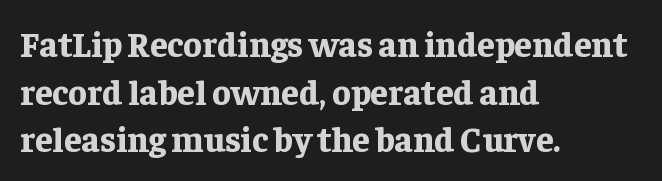
The image shows 35 px bold serif type, upright; set left-aligned, normal line spacing (1.36x), normal letter spacing, not underlined; low stroke contrast and a medium x-height.
